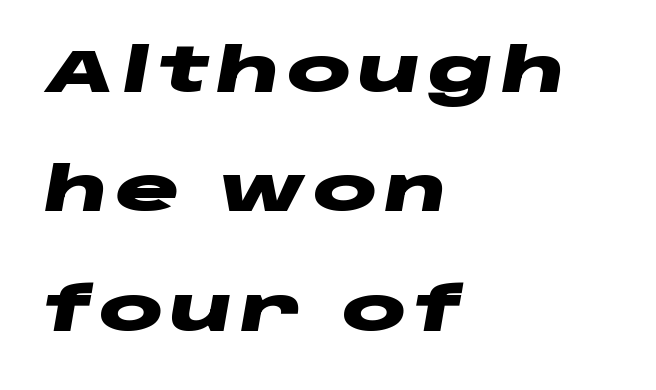
Q: Is the text bold? A: Yes.
Q: Is the text italic (slanted)? A: Yes, it leans right by about 10 degrees.
Q: Is the text underlined? A: No.
Q: How is the paragraph aligned? A: Left-aligned.
Q: Is the spacing between lines tight, normal or loose? A: Loose.
Q: Width (condensed, normal, or wide)? A: Wide.
Q: Stroke contrast? A: Low.
Q: x-height? A: Large.
Q: Monospaced? A: No.
